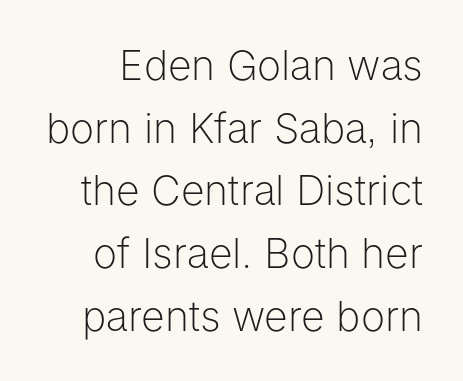
Q: Is the text bold? A: No.
Q: Is the text italic (slanted)? A: No, it is upright.
Q: Is the typeface a serif or a sans-serif typeface? A: Sans-serif.
Q: Is the text underlined? A: No.
Q: Is the spacing between letters normal or unusually wide? A: Normal.
Q: Is the spacing between lines tight, normal or loose? A: Normal.
Q: Width (condensed, normal, or wide)? A: Normal.
Q: Stroke contrast? A: Low.
Q: x-height? A: Medium.
Q: Monospaced? A: No.
